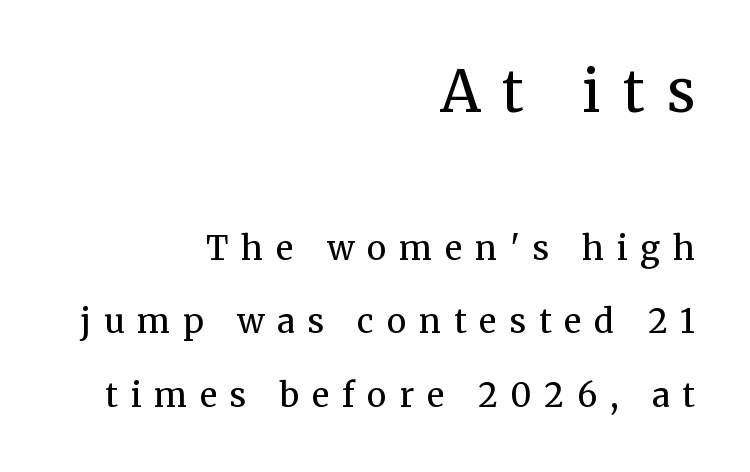
The image shows 57 px regular-weight serif type, upright; set right-aligned, loose line spacing (2.22x), unusually wide letter spacing (+0.39 em), not underlined; the first (top) block is 1.73x larger; medium stroke contrast and a medium x-height.
